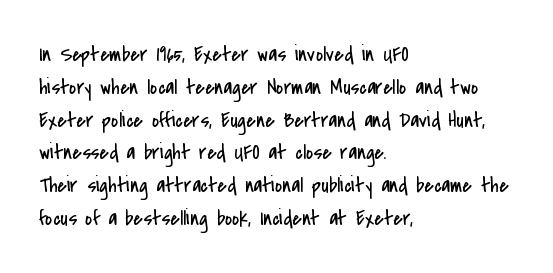
The image shows 22 px text type, upright; set left-aligned, normal line spacing (1.49x), normal letter spacing, not underlined.
